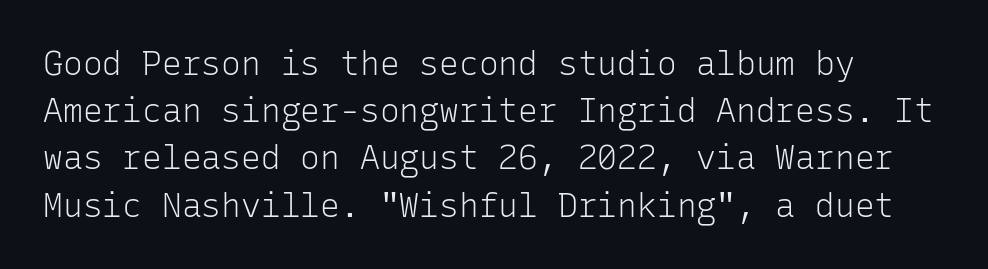
The rendering anchors every line to the left-hand side. You could count columns in this text — the font is strictly monospaced. Observe the ordinary spacing: letters are neighbours, not strangers. Leading matches the norm, producing a regular column. The type sits square on the baseline with zero lean. The weight tops out at a normal text grade.
